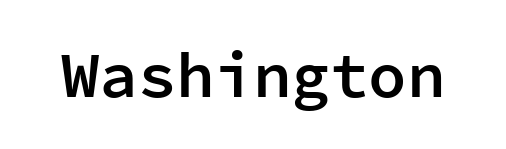
The image shows 64 px semibold sans-serif type, upright, monospaced; set normal letter spacing, not underlined; low stroke contrast and a medium x-height.
